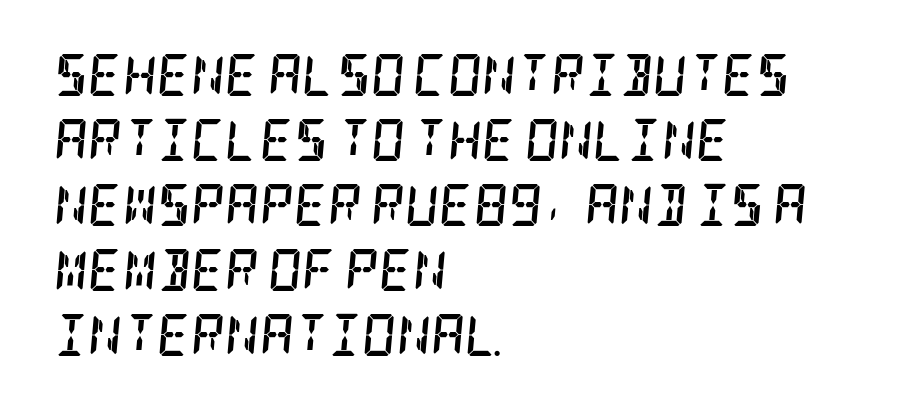
Is the type slanted? Yes — the strokes lean at a clear angle. This sample is left-justified, so line endings fall wherever the words run out. The letters are bold, with thick, heavy strokes. Leading matches the norm, producing a regular column. Tracking value appears to be zero — textbook default spacing. Has an underline been added? It has not.
